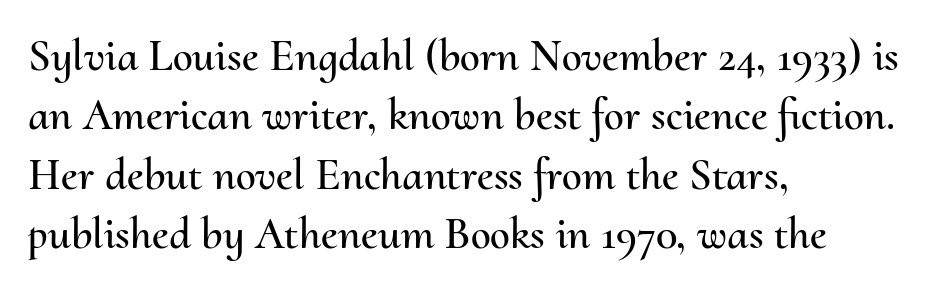
Summary of vertical rhythm: regular, with standard interline spacing. The paragraph shown leans on its left margin. Tracking here is standard; glyphs follow each other at the usual distance. The rendering uses natural spacing where letterforms have individual widths.
